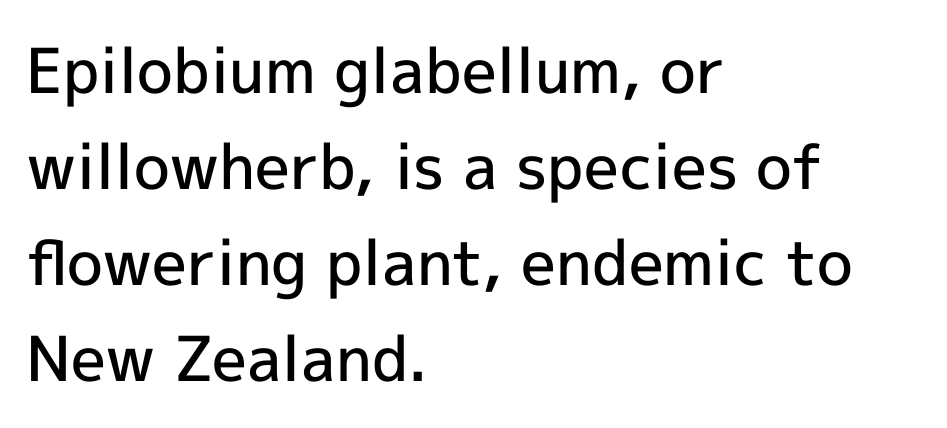
{"serif": "no", "italic": "no", "bold": "semi", "weight": "semibold", "width": "normal", "x_height": "medium", "monospaced": "no", "underline": "no", "align": "left", "line_spacing": "normal", "line_spacing_ratio": 1.55, "letter_spacing": "normal", "letter_spacing_em": 0.0, "glyph_px": 62}
